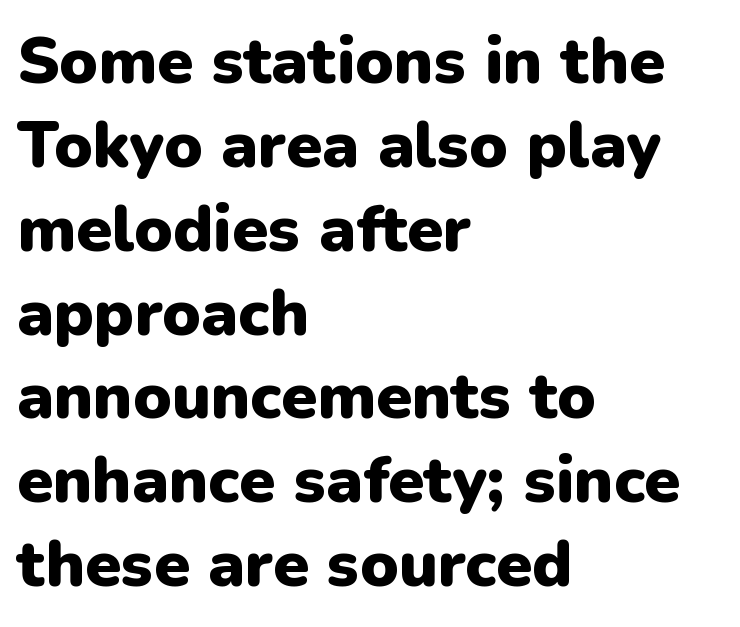
Each line starts at the same left margin while the right side varies. Leading matches the norm, producing a regular column. The passage shown is not underscored anywhere. Words appear dense and cohesive because spacing is normal.
